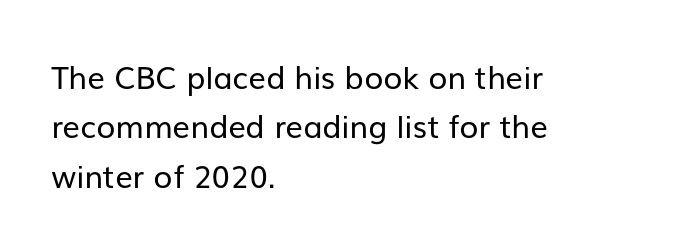
{"serif": "no", "italic": "no", "bold": "no", "weight": "regular", "width": "normal", "stroke_contrast": "low", "x_height": "medium", "monospaced": "no", "underline": "no", "align": "left", "line_spacing": "normal", "line_spacing_ratio": 1.59, "letter_spacing": "normal", "letter_spacing_em": 0.0, "glyph_px": 31}
